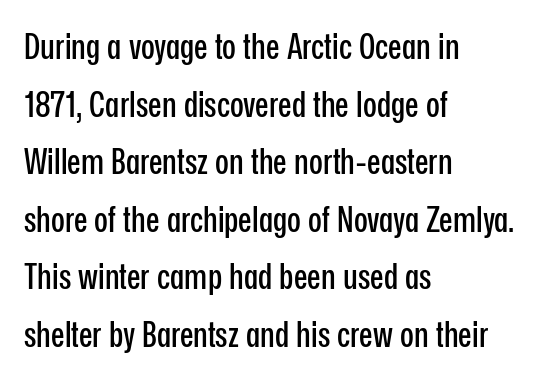
Q: Is the text italic (slanted)? A: No, it is upright.
Q: Is the typeface a serif or a sans-serif typeface? A: Sans-serif.
Q: Is the text underlined? A: No.
Q: How is the paragraph aligned? A: Left-aligned.
Q: Is the spacing between letters normal or unusually wide? A: Normal.
Q: Is the spacing between lines tight, normal or loose? A: Normal.
Q: Width (condensed, normal, or wide)? A: Condensed.
Q: Stroke contrast? A: Low.
Q: x-height? A: Medium.
Q: Monospaced? A: No.
